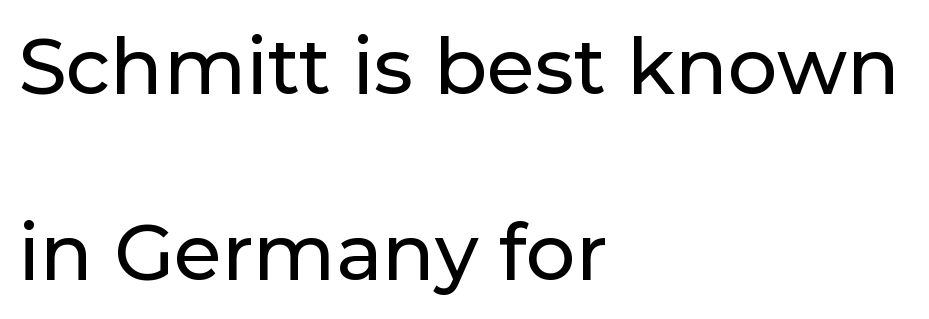
Q: Is the text italic (slanted)? A: No, it is upright.
Q: Is the typeface a serif or a sans-serif typeface? A: Sans-serif.
Q: Is the text underlined? A: No.
Q: How is the paragraph aligned? A: Left-aligned.
Q: Is the spacing between letters normal or unusually wide? A: Normal.
Q: Is the spacing between lines tight, normal or loose? A: Loose.
Q: Width (condensed, normal, or wide)? A: Normal.
Q: Stroke contrast? A: Low.
Q: x-height? A: Medium.
Q: Monospaced? A: No.
